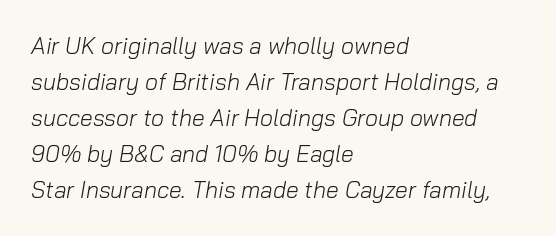
Q: Is the text bold? A: No.
Q: Is the text italic (slanted)? A: Yes, it leans right by about 10 degrees.
Q: Is the text underlined? A: No.
Q: How is the paragraph aligned? A: Left-aligned.
Q: Is the spacing between letters normal or unusually wide? A: Normal.
Q: Is the spacing between lines tight, normal or loose? A: Normal.
